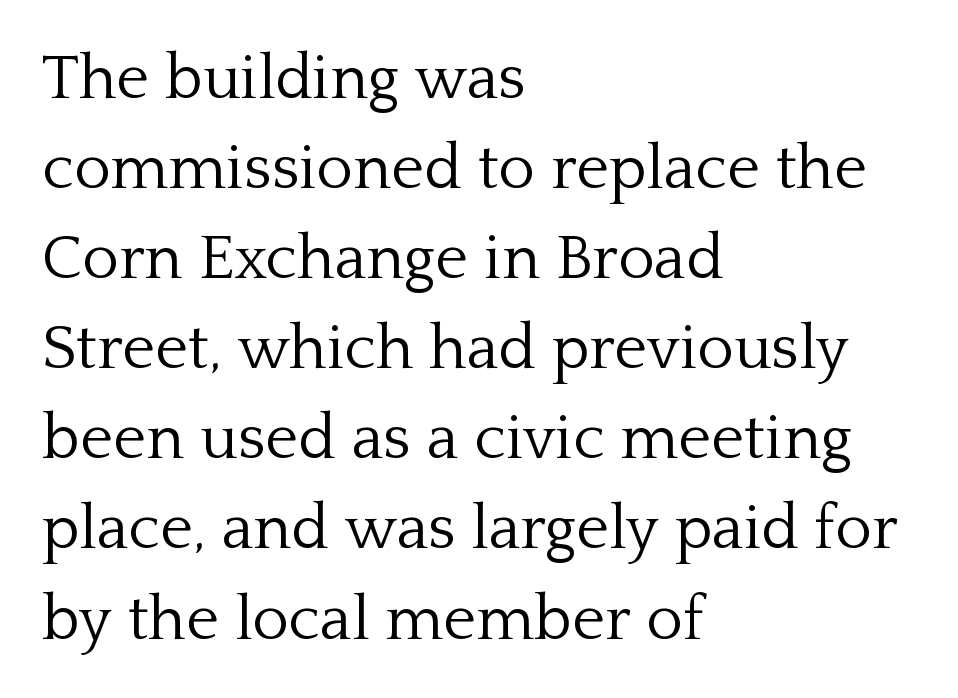
{"serif": "yes", "italic": "no", "bold": "no", "weight": "light", "width": "normal", "stroke_contrast": "low", "x_height": "medium", "monospaced": "no", "underline": "no", "align": "left", "line_spacing": "normal", "line_spacing_ratio": 1.43, "letter_spacing": "normal", "letter_spacing_em": 0.0, "glyph_px": 63}
